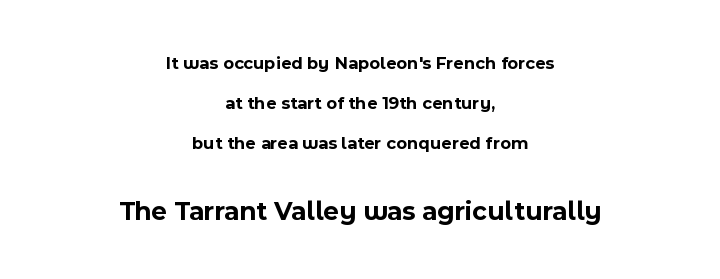
No italicization has been applied; the sample stays upright. Heavy, bold letterforms. Standard letterfit; no display-style spreading of the glyphs. A student would notice the bottom passage is typeset larger than what precedes it.
